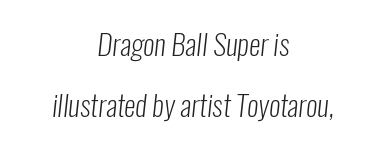
The compositor balanced each line on the midline. Underline: absent. Ink coverage per letter is moderate at most. Are there feet on the stems? There aren't — it's a sans. How are the letters spaced? Ordinarily, with no added tracking.
